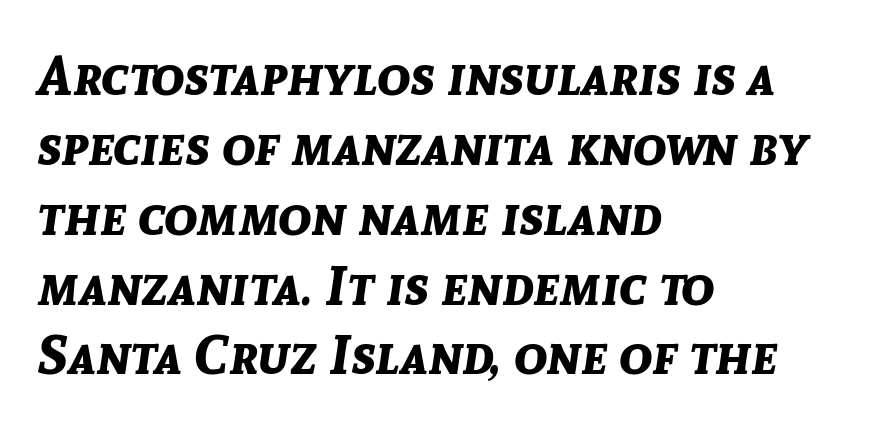
{"italic": "yes", "lean": "right", "slant_degrees": 8, "bold": "yes", "weight": "bold", "width": "normal", "stroke_contrast": "low", "x_height": "medium", "monospaced": "no", "underline": "no", "align": "left", "line_spacing": "normal", "line_spacing_ratio": 1.27, "letter_spacing": "normal", "letter_spacing_em": 0.0, "glyph_px": 55}
